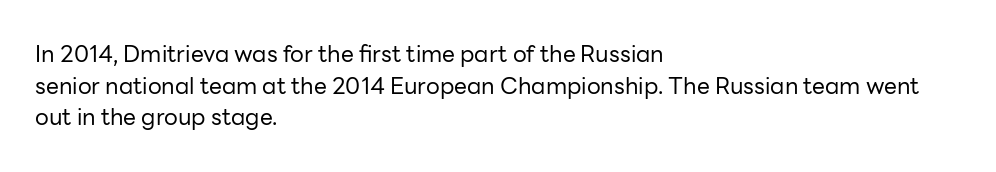
{"italic": "no", "bold": "no", "underline": "no", "align": "left", "line_spacing": "normal", "line_spacing_ratio": 1.38, "letter_spacing": "normal", "letter_spacing_em": 0.0, "glyph_px": 23}
